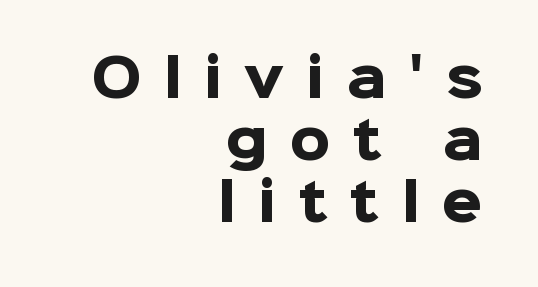
The text was rendered using a sans face with plain stroke endings. Posture: vertical. The letters advance in unequal steps, a hallmark of proportional type. Display-style spreading of the glyphs; the letterfit is very open. Decoration check: the copy has no underline. Chunky letters — that's bold for sure.
